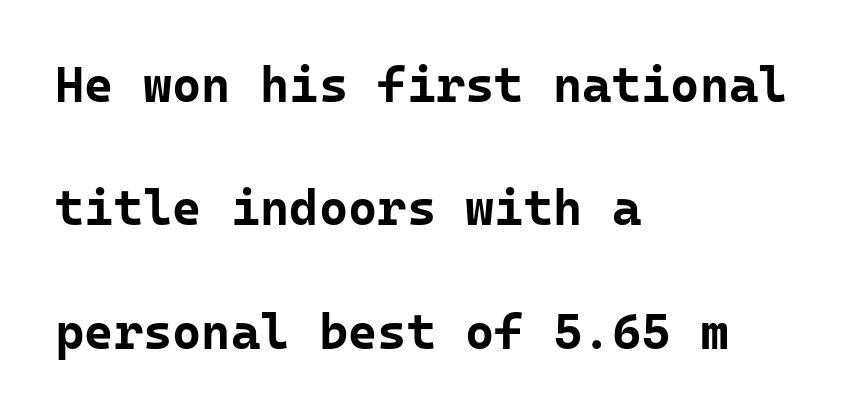
Visually the block forms a straight wall on the left and a jagged coastline on the right. Is there much room between lines? Yes — plenty of vertical air separates them. The letters are bold, with thick, heavy strokes. Is there any slant? The stems are plumb. The space directly below the letters is spotless. No extra tracking has been applied to these lines.
